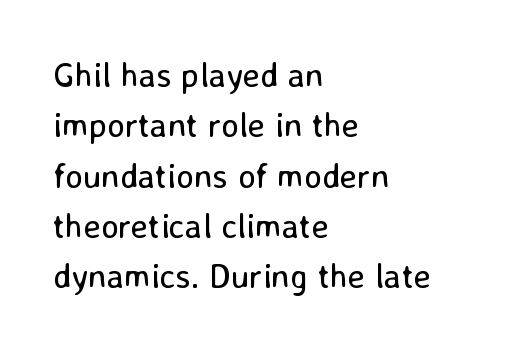
{"serif": "no", "italic": "no", "bold": "no", "weight": "regular", "width": "normal", "stroke_contrast": "low", "x_height": "medium", "monospaced": "no", "underline": "no", "align": "left", "line_spacing": "normal", "line_spacing_ratio": 1.48, "letter_spacing": "normal", "letter_spacing_em": 0.0, "glyph_px": 34}
